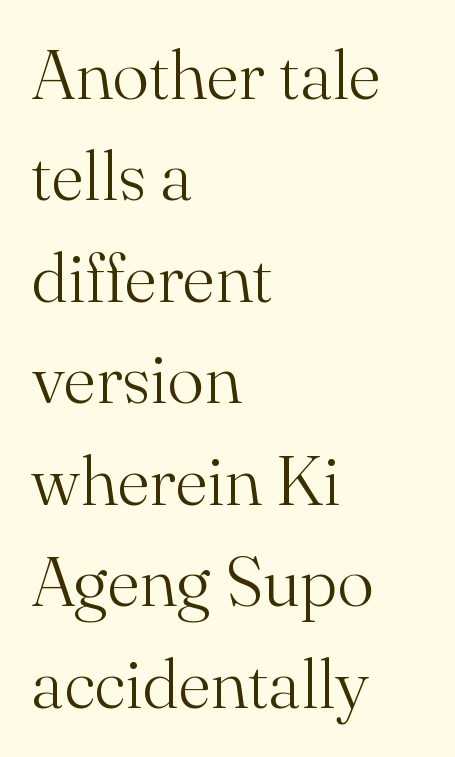
Notice how the stems are strictly vertical — no italics here. In terms of letterspacing, this is plain default setting. Heaviness? Minimal to ordinary, like unemphasized prose. All the whitespace from short lines collects on the right. Nobody drew a line under any word here.
